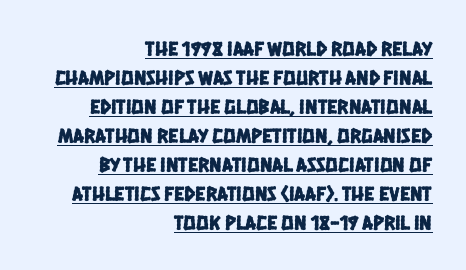
The image shows 21 px text type; set right-aligned, normal line spacing (1.38x), normal letter spacing, underlined.
